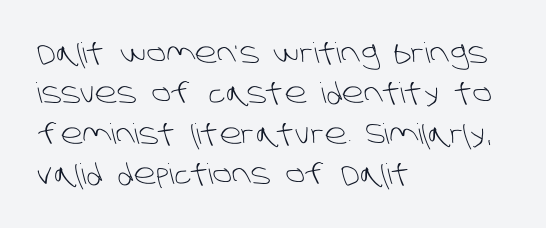
Which margin do the lines hug? The left one — the right edge is uneven. Compared with typical body copy, the letter spacing here is the same. The type family on display is of the sans-serif kind. No heavy texture on the line: the type isn't bold. Students, observe: this is what conventionally led text looks like.
